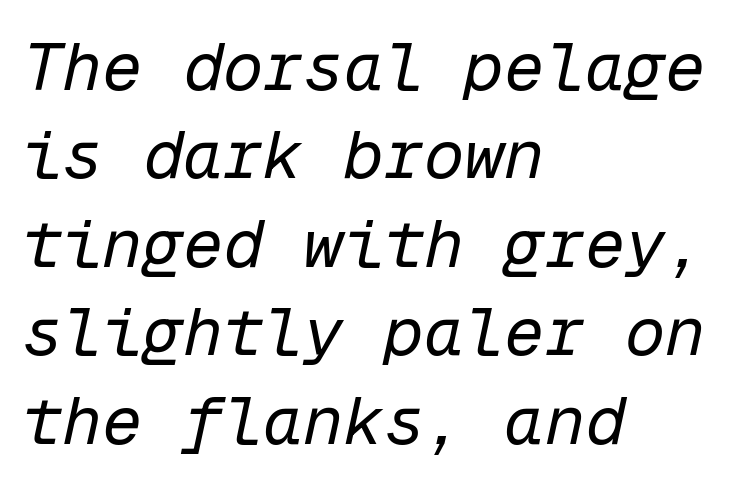
The space beneath each line is pristine and unruled. Designer's note — italics engaged. The weight would be labelled regular, book, light, or lighter still. Whoever set this chose a conventional vertical rhythm. Compared with a centered layout, this one pins lines to the left instead. Note the uniform advance width — an 'i' takes as much space as an 'm'.
